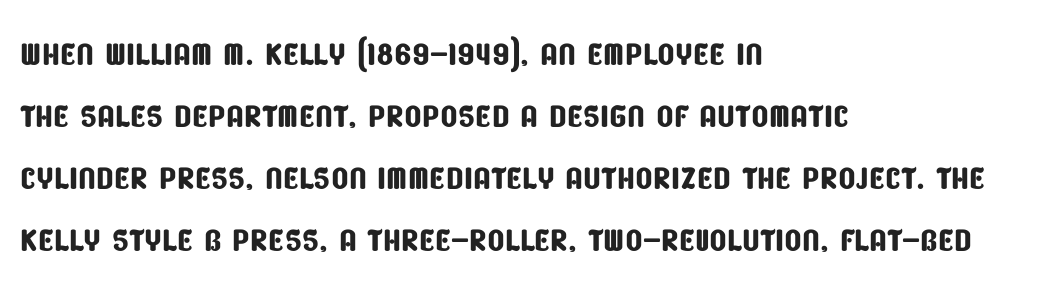
The image shows 45 px condensed sans-serif type; set left-aligned, normal line spacing (1.38x), normal letter spacing, not underlined; low stroke contrast and a large x-height.
